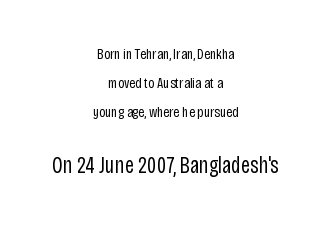
The image shows 23 px text type, upright; set centered, loose line spacing (1.94x), normal letter spacing, not underlined; the second (bottom) block is 1.53x larger.
